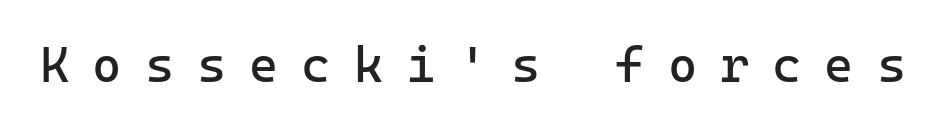
{"serif": "no", "italic": "no", "bold": "no", "weight": "regular", "width": "normal", "stroke_contrast": "low", "x_height": "medium", "underline": "no", "letter_spacing": "wide", "letter_spacing_em": 0.46, "glyph_px": 50}
